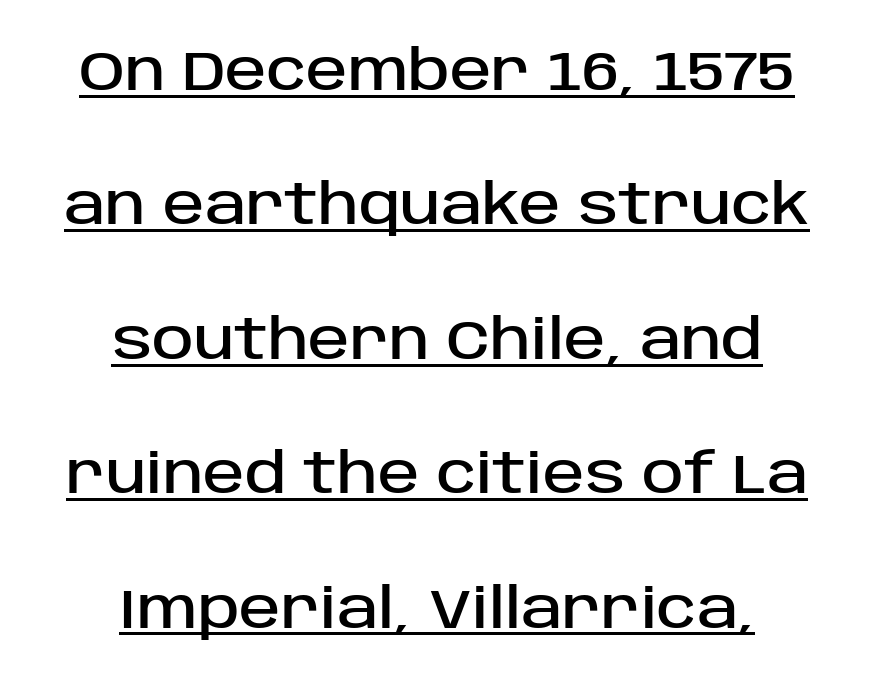
The face used here is proportionally spaced, like ordinary book or web type. Rows of type keep a wide berth in the vertical direction. Nobody touched the tracking dial on this one. Posture: straight, roman, zero tilt.
